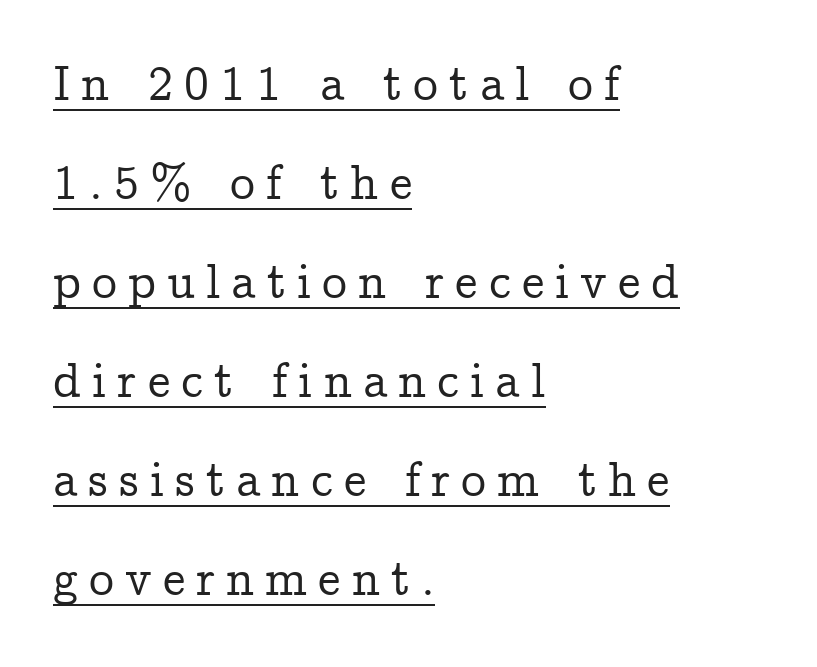
Q: Is the text italic (slanted)? A: No, it is upright.
Q: Is the typeface a serif or a sans-serif typeface? A: Serif.
Q: Is the text underlined? A: Yes.
Q: How is the paragraph aligned? A: Left-aligned.
Q: Is the spacing between letters normal or unusually wide? A: Unusually wide.
Q: Is the spacing between lines tight, normal or loose? A: Loose.
Q: Width (condensed, normal, or wide)? A: Normal.
Q: Stroke contrast? A: Low.
Q: x-height? A: Medium.
Q: Monospaced? A: No.
